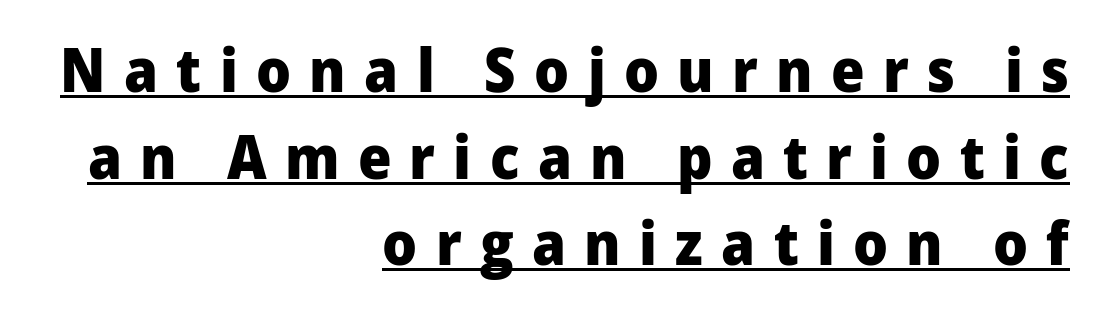
{"serif": "no", "italic": "no", "bold": "yes", "weight": "heavy", "width": "normal", "stroke_contrast": "low", "x_height": "medium", "monospaced": "no", "underline": "yes", "align": "right", "line_spacing": "normal", "line_spacing_ratio": 1.42, "letter_spacing": "wide", "letter_spacing_em": 0.3, "glyph_px": 61}
